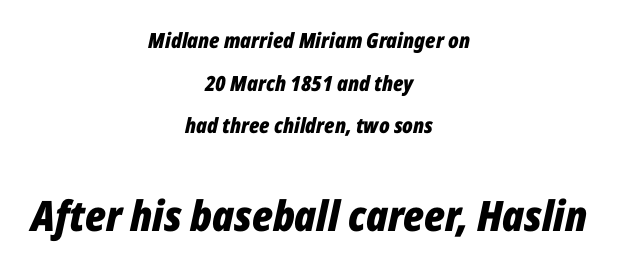
The image shows 42 px bold, condensed type, italic (leaning right); set centered, loose line spacing (2.03x), normal letter spacing, not underlined; the second (bottom) block is 2.0x larger; low stroke contrast and a medium x-height.
